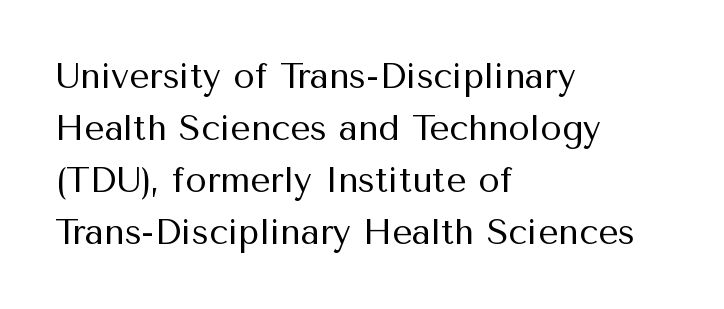
{"serif": "no", "italic": "no", "bold": "no", "weight": "regular", "width": "normal", "stroke_contrast": "medium", "x_height": "medium", "monospaced": "no", "underline": "no", "align": "left", "line_spacing": "normal", "line_spacing_ratio": 1.49, "letter_spacing": "normal", "letter_spacing_em": 0.0, "glyph_px": 35}
